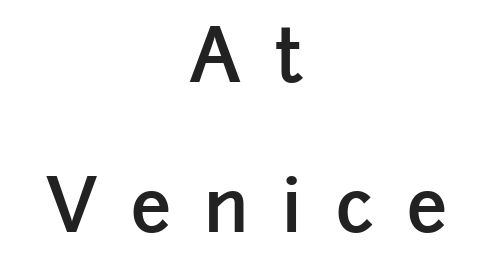
{"serif": "no", "italic": "no", "bold": "semi", "weight": "semibold", "width": "normal", "stroke_contrast": "low", "x_height": "medium", "monospaced": "no", "underline": "no", "align": "center", "line_spacing": "loose", "line_spacing_ratio": 2.05, "letter_spacing": "wide", "letter_spacing_em": 0.46, "glyph_px": 73}
